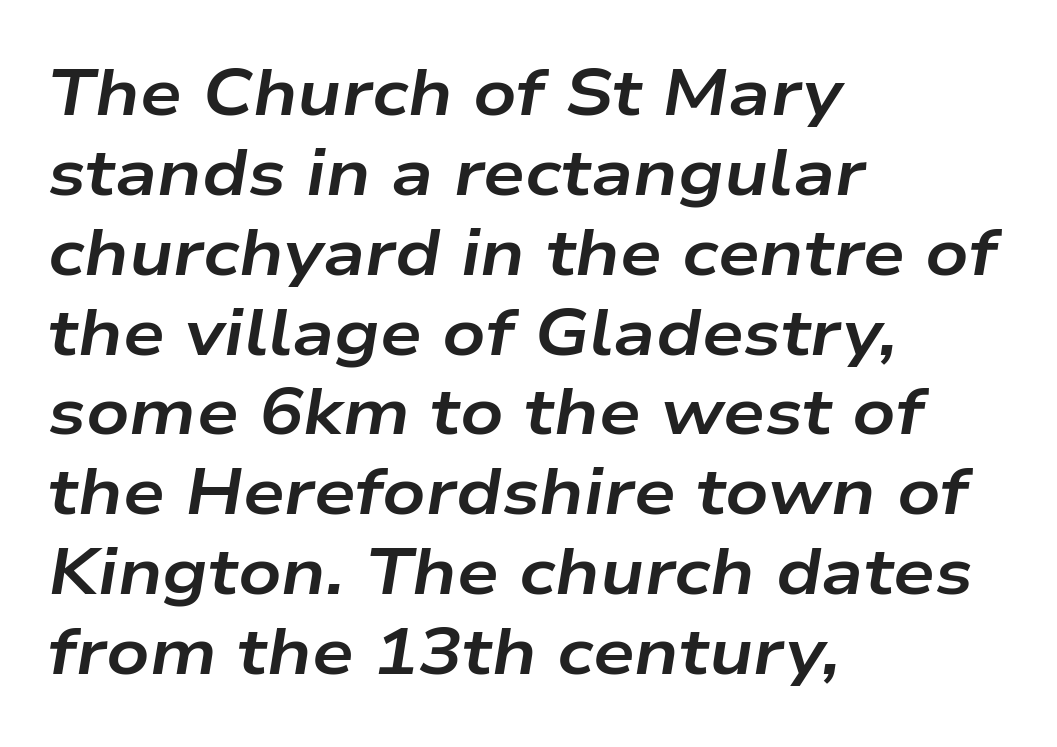
Q: Is the text bold? A: Yes.
Q: Is the text italic (slanted)? A: Yes, it leans right by about 9 degrees.
Q: Is the text underlined? A: No.
Q: How is the paragraph aligned? A: Left-aligned.
Q: Is the spacing between letters normal or unusually wide? A: Normal.
Q: Width (condensed, normal, or wide)? A: Wide.
Q: Stroke contrast? A: Low.
Q: x-height? A: Medium.
Q: Monospaced? A: No.
